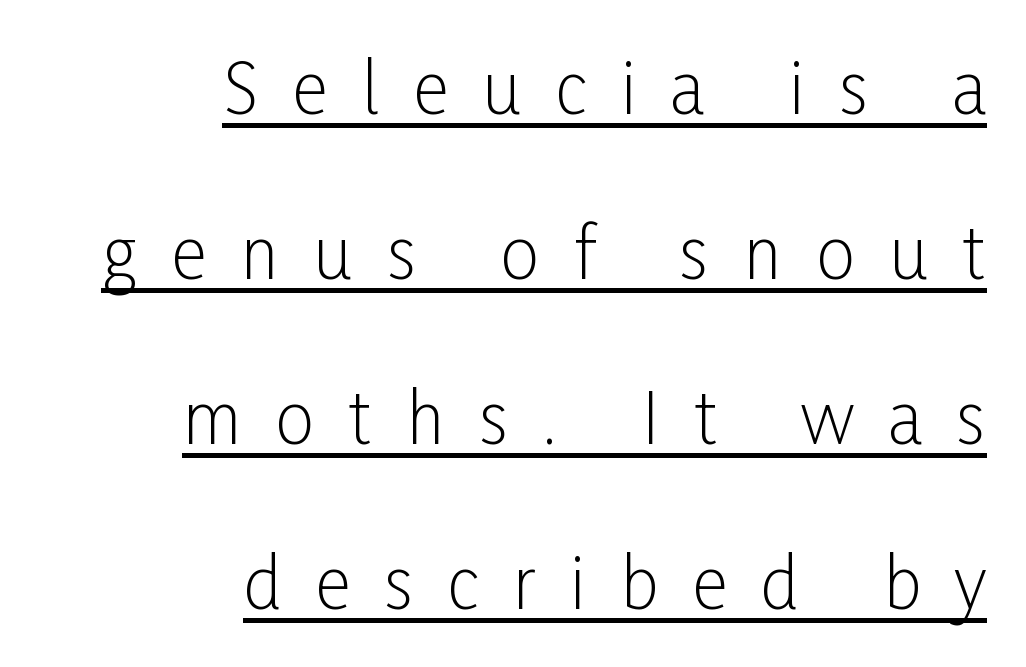
The image shows 69 px light, condensed sans-serif type, upright; set right-aligned, loose line spacing (2.39x), unusually wide letter spacing (+0.5 em), underlined; low stroke contrast and a medium x-height.
